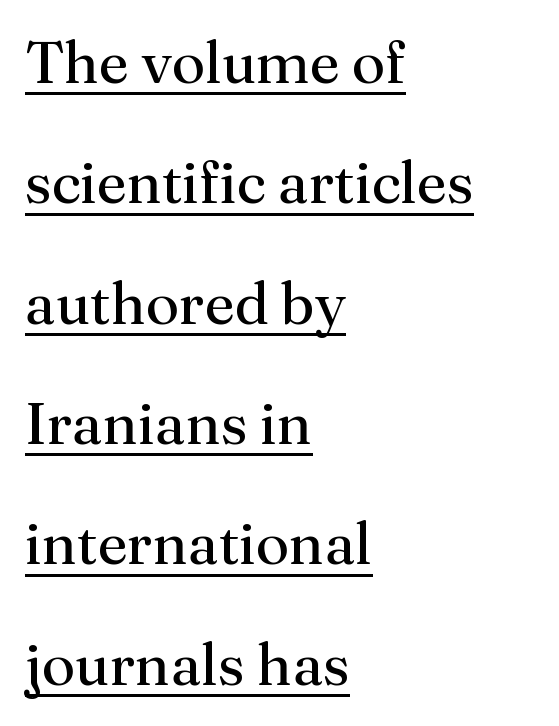
The image shows 59 px regular-weight serif type, upright; set left-aligned, loose line spacing (2.04x), normal letter spacing, underlined; medium stroke contrast and a medium x-height.
